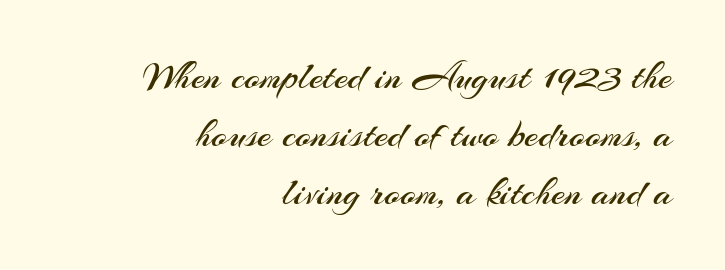
The image shows 40 px regular-weight sans-serif type; set right-aligned, normal line spacing (1.45x), normal letter spacing, not underlined; medium stroke contrast and a small x-height.
